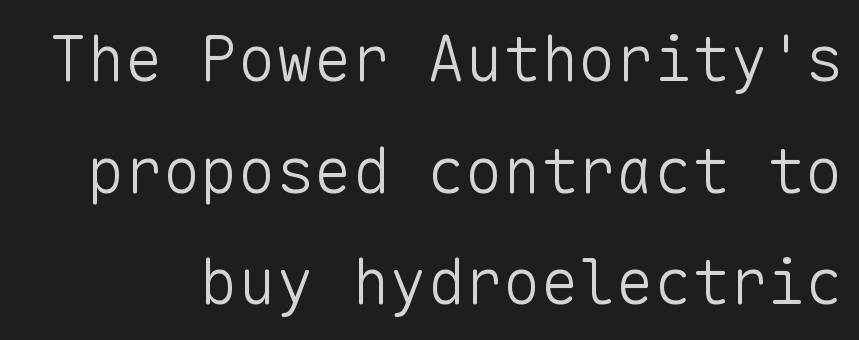
This sample uses plain, unmodified letter spacing. This is the regular roman posture of the typeface. No heavy texture on the line: the type isn't bold. The font family rendered here belongs to the sans-serif group. Each letter, wide or thin by design, is forced into the same width here. Descenders are the only things crossing below the line.
